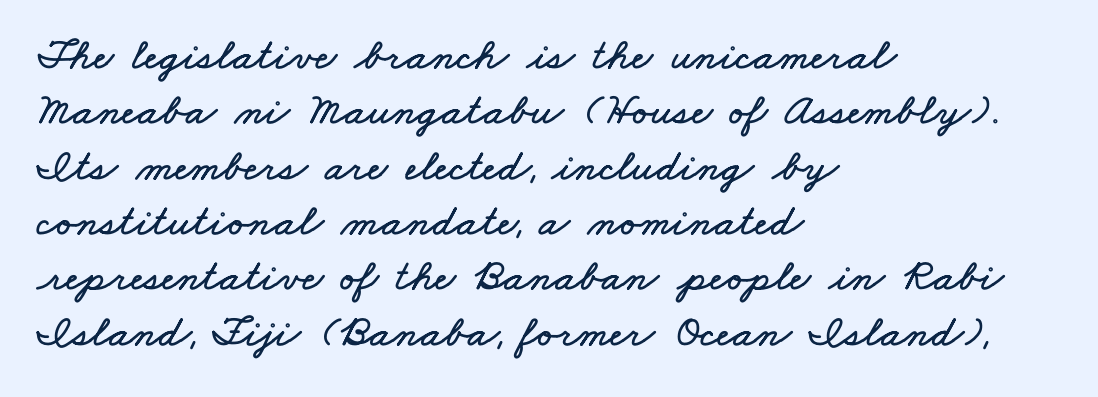
Q: Is the text underlined? A: No.
Q: How is the paragraph aligned? A: Left-aligned.
Q: Is the spacing between letters normal or unusually wide? A: Normal.
Q: Width (condensed, normal, or wide)? A: Wide.
Q: Stroke contrast? A: Low.
Q: x-height? A: Small.
Q: Monospaced? A: No.
